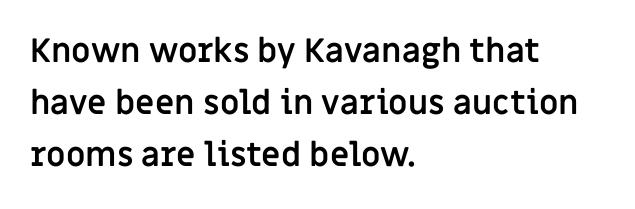
The image shows 33 px semibold sans-serif type, upright; set left-aligned, normal line spacing (1.58x), normal letter spacing, not underlined; low stroke contrast and a large x-height.
